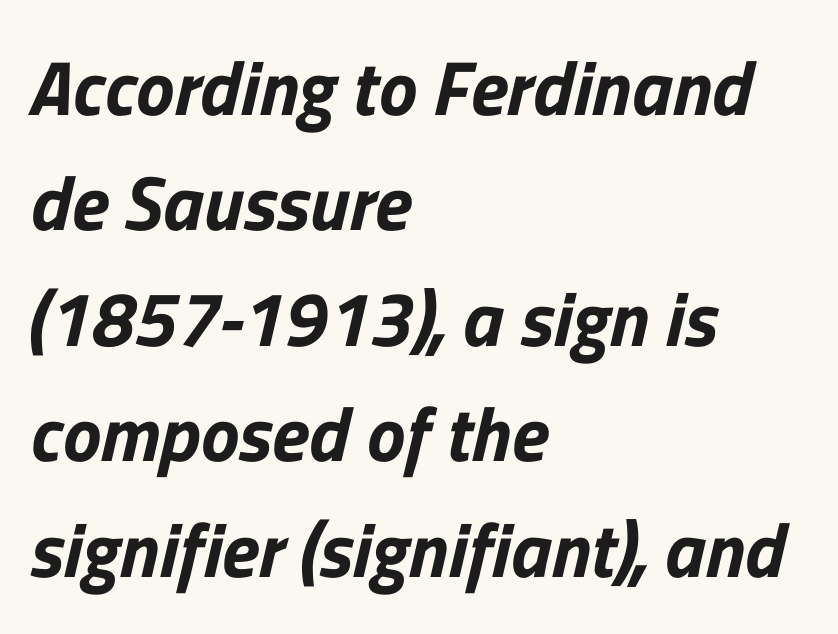
{"serif": "no", "width": "normal", "stroke_contrast": "low", "x_height": "medium", "monospaced": "no", "underline": "no", "align": "left", "line_spacing": "normal", "line_spacing_ratio": 1.5, "letter_spacing": "normal", "letter_spacing_em": 0.0, "glyph_px": 77}
